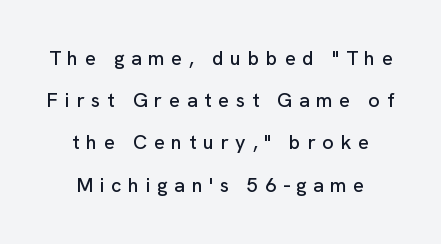
The space between consecutive lines is lavish. The line texture is sparse and dotted thanks to wide tracking. This is the regular roman posture of the typeface. Notice how the passage keeps no hard edge, just a central spine.
